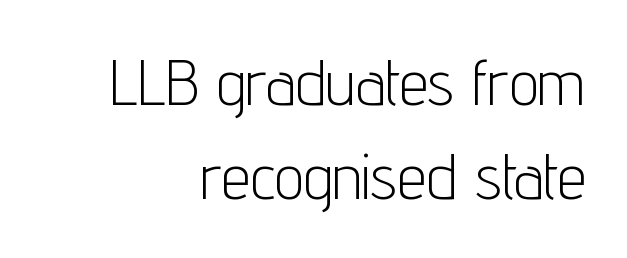
Any mark beneath the type? The region is blank. Is this a sans? Yes — the strokes have no serifs. Reading down the column, the eye jumps a familiar distance to each next line. The type is set solid horizontally, with unmodified tracking. Line endings align vertically; line beginnings do not.
